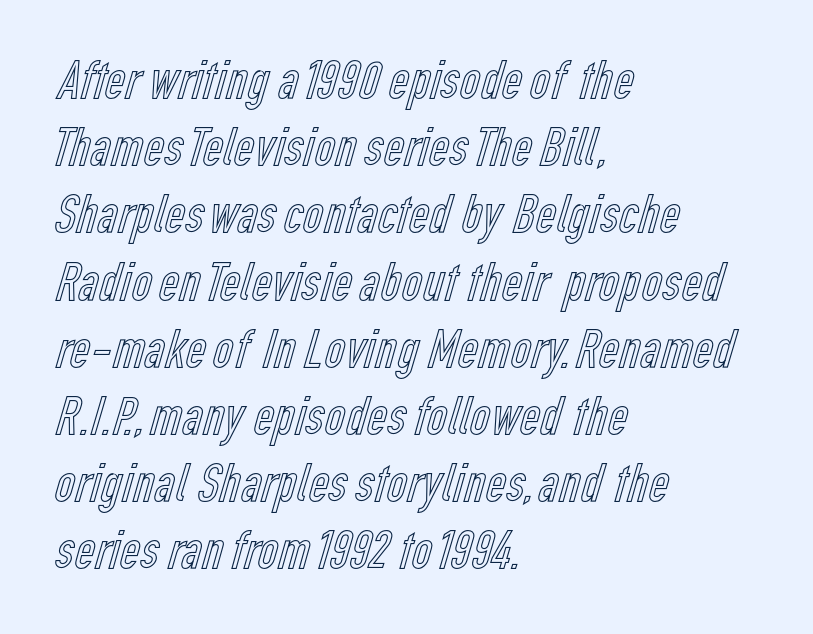
The image shows 56 px condensed type; set left-aligned, line spacing 1.2x, normal letter spacing, not underlined; a medium x-height.
